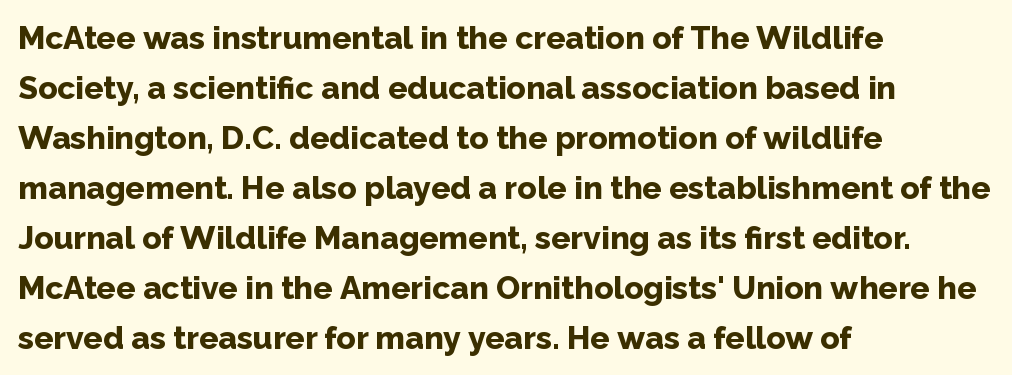
The image shows 32 px bold sans-serif type, upright; set left-aligned, normal line spacing (1.56x), normal letter spacing, not underlined; low stroke contrast and a medium x-height.
